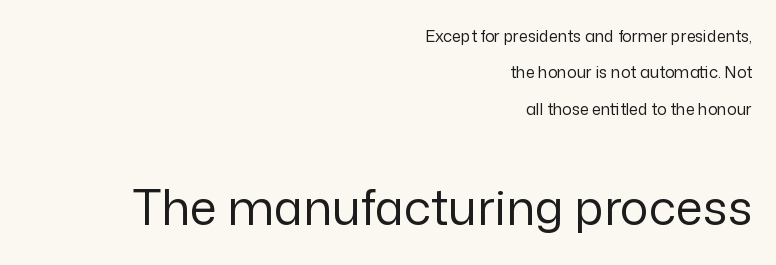
Right-aligned paragraph, ragged on the left. No word sits above an underline. These lines were composed using upright roman letters. A typesetter would call this leading open, well beyond the default. The letters advance in unequal steps, a hallmark of proportional type.
